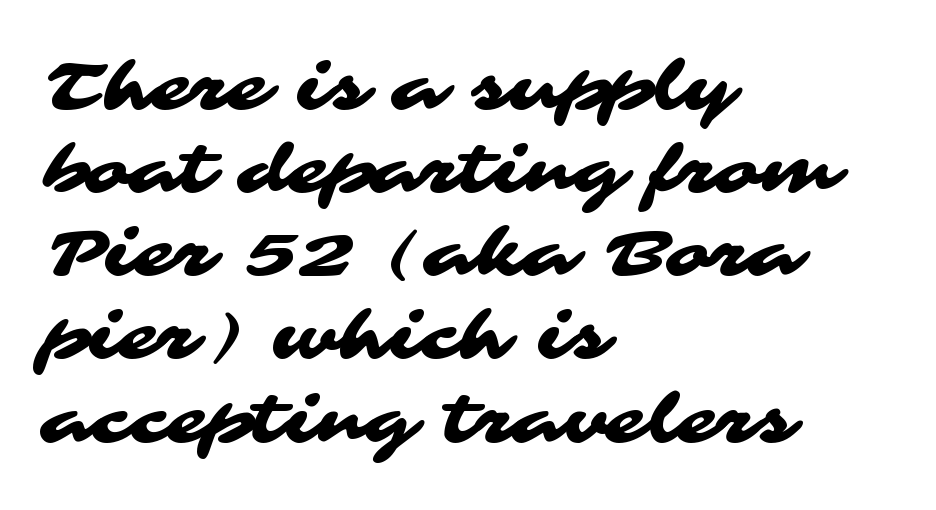
Q: Is the typeface a serif or a sans-serif typeface? A: Sans-serif.
Q: Is the text underlined? A: No.
Q: How is the paragraph aligned? A: Left-aligned.
Q: Is the spacing between letters normal or unusually wide? A: Normal.
Q: Is the spacing between lines tight, normal or loose? A: Normal.
Q: Width (condensed, normal, or wide)? A: Wide.
Q: Stroke contrast? A: Medium.
Q: x-height? A: Medium.
Q: Monospaced? A: No.
